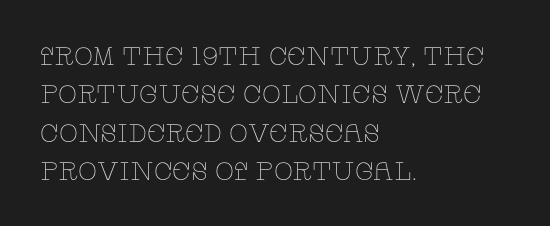
The image shows 25 px text type, upright; set left-aligned, normal line spacing (1.54x), normal letter spacing, not underlined.
